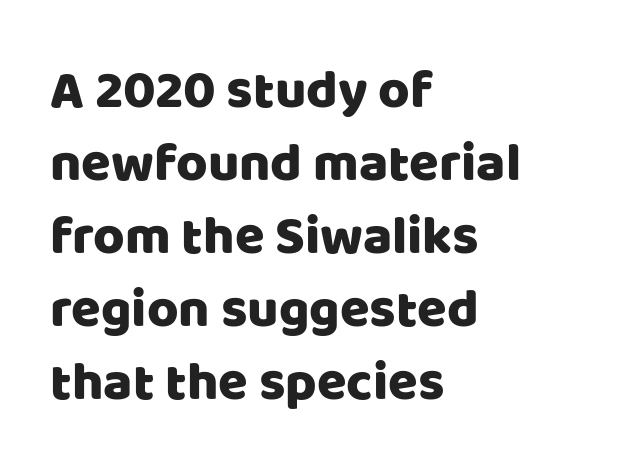
{"serif": "no", "italic": "no", "width": "normal", "stroke_contrast": "low", "x_height": "large", "monospaced": "no", "underline": "no", "align": "left", "line_spacing": "normal", "line_spacing_ratio": 1.35, "letter_spacing": "normal", "letter_spacing_em": 0.0, "glyph_px": 54}
